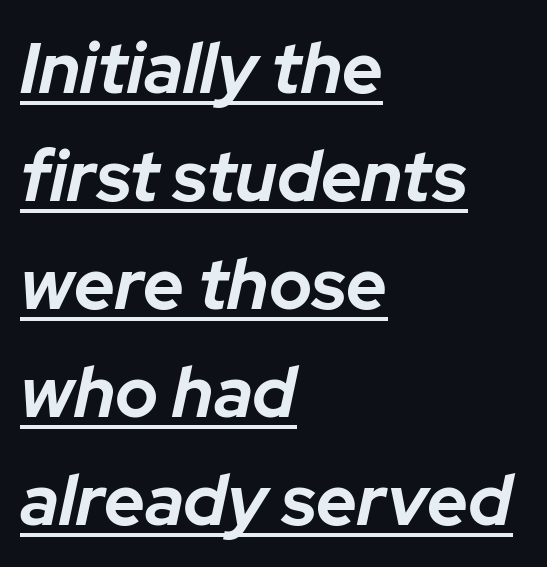
Q: Is the text bold? A: Yes.
Q: Is the text italic (slanted)? A: Yes, it leans right by about 12 degrees.
Q: Is the text underlined? A: Yes.
Q: How is the paragraph aligned? A: Left-aligned.
Q: Is the spacing between letters normal or unusually wide? A: Normal.
Q: Is the spacing between lines tight, normal or loose? A: Normal.
Q: Width (condensed, normal, or wide)? A: Normal.
Q: Stroke contrast? A: Low.
Q: x-height? A: Medium.
Q: Monospaced? A: No.
